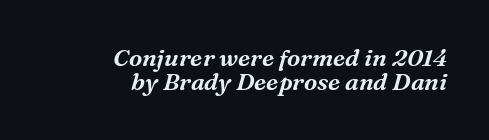
Q: Is the text italic (slanted)? A: Yes, it leans right by about 16 degrees.
Q: Is the text underlined? A: No.
Q: How is the paragraph aligned? A: Right-aligned.
Q: Is the spacing between letters normal or unusually wide? A: Normal.
Q: Is the spacing between lines tight, normal or loose? A: Tight.
